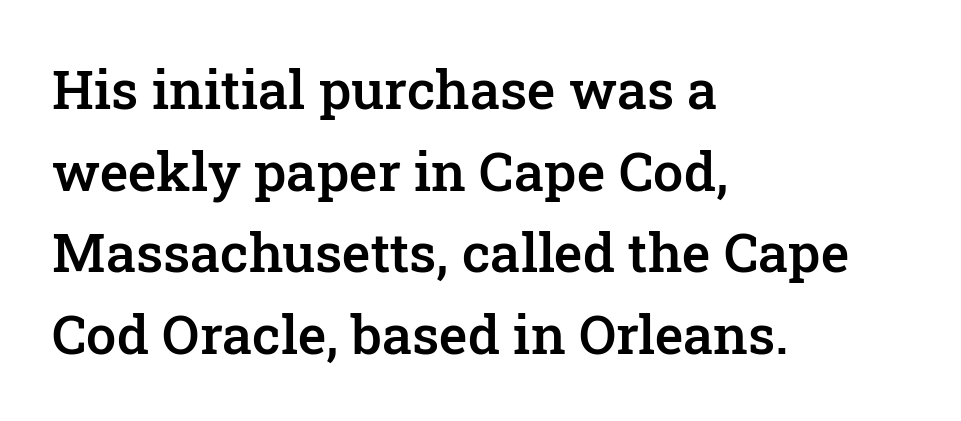
Every row of glyphs begins at an identical x-position on the left. Vertical spacing — default. Proportional: the letters do not fall into vertical columns. Here the glyphs are tracked normally, forming tight word shapes.
